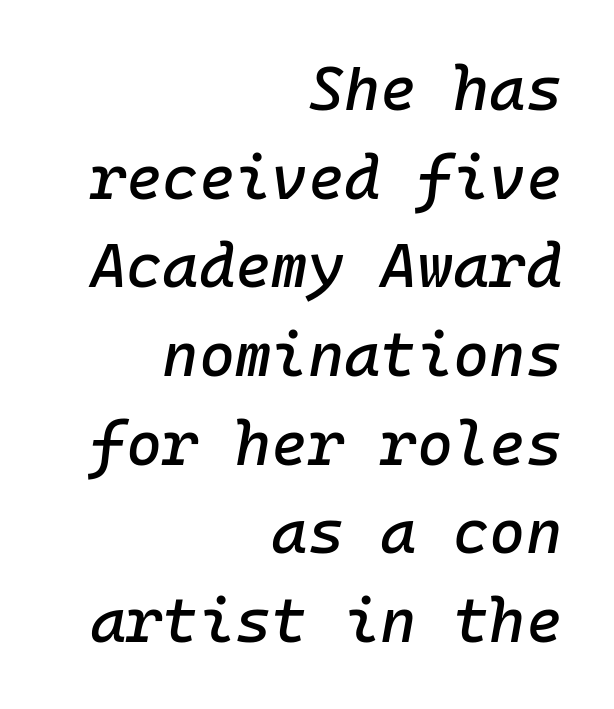
Q: Is the text italic (slanted)? A: Yes, it leans right by about 10 degrees.
Q: Is the text underlined? A: No.
Q: How is the paragraph aligned? A: Right-aligned.
Q: Is the spacing between letters normal or unusually wide? A: Normal.
Q: Is the spacing between lines tight, normal or loose? A: Normal.
Q: Width (condensed, normal, or wide)? A: Normal.
Q: Stroke contrast? A: Low.
Q: x-height? A: Medium.
Q: Monospaced? A: Yes.
